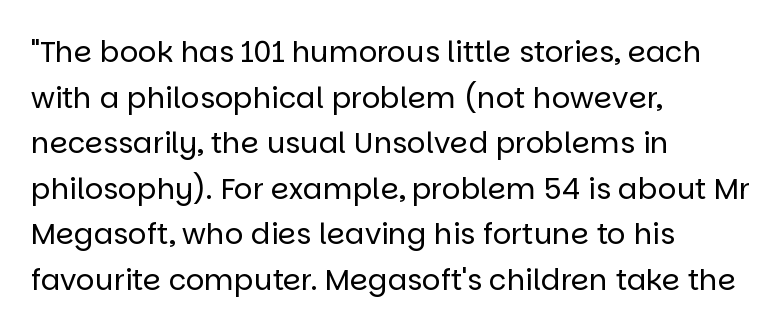
Q: Is the text bold? A: No.
Q: Is the text italic (slanted)? A: No, it is upright.
Q: Is the typeface a serif or a sans-serif typeface? A: Sans-serif.
Q: Is the text underlined? A: No.
Q: How is the paragraph aligned? A: Left-aligned.
Q: Is the spacing between letters normal or unusually wide? A: Normal.
Q: Is the spacing between lines tight, normal or loose? A: Normal.
Q: Width (condensed, normal, or wide)? A: Normal.
Q: Stroke contrast? A: Low.
Q: x-height? A: Large.
Q: Monospaced? A: No.
